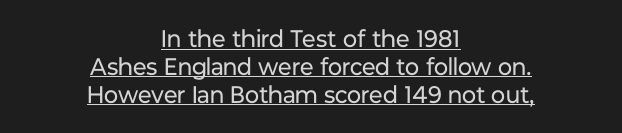
Each line is balanced around a shared central axis. How are the letters spaced? Ordinarily, with no added tracking. Quick note: underline on. Style check: upright. A quiet, ordinary-to-light weight characterises the typeface.
